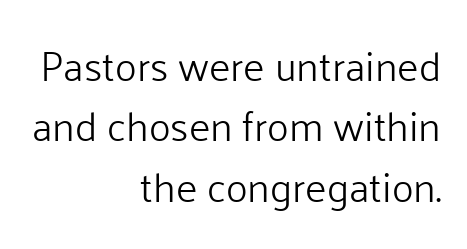
Nothing unusual about the tracking: characters are spaced as the font intends. The vertical gap from one line to the next is medium. The rendering anchors every line to the right-hand side. Unlike a traditional serif, this face leaves its strokes unadorned. Honestly, there is no underline to notice here at all. This sample has the flowing, uneven cadence of proportional lettering.
